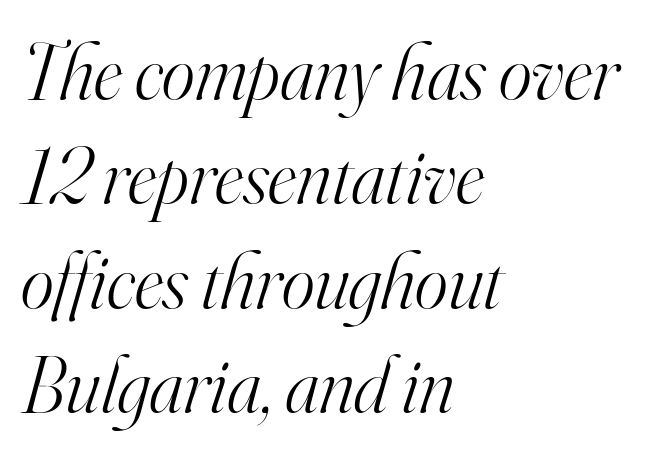
{"serif": "yes", "italic": "yes", "lean": "right", "slant_degrees": 16, "bold": "no", "weight": "light", "width": "normal", "stroke_contrast": "high", "x_height": "small", "monospaced": "no", "underline": "no", "align": "left", "line_spacing": "normal", "line_spacing_ratio": 1.32, "letter_spacing": "normal", "letter_spacing_em": 0.0, "glyph_px": 79}
